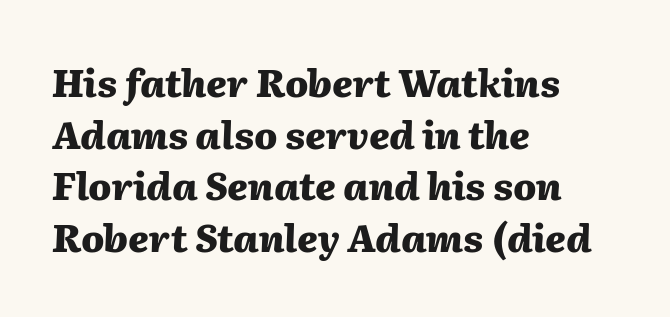
Q: Is the text bold? A: Yes.
Q: Is the text italic (slanted)? A: Yes, it leans right by about 2 degrees.
Q: Is the text underlined? A: No.
Q: How is the paragraph aligned? A: Left-aligned.
Q: Is the spacing between letters normal or unusually wide? A: Normal.
Q: Is the spacing between lines tight, normal or loose? A: Normal.
Q: Width (condensed, normal, or wide)? A: Normal.
Q: Stroke contrast? A: Medium.
Q: x-height? A: Medium.
Q: Monospaced? A: No.
